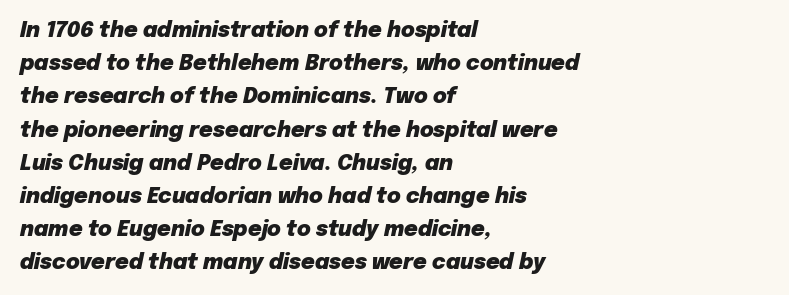
What's the leading like? Ordinary, nothing unusual. Is the block centered? No — it sits flush against the left margin. Inter-character spacing is left at the font's built-in metrics. How heavy is the stroke? Heavy — this is a bold. Lines of text with bare space underneath.
